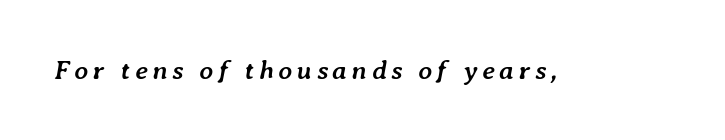
The image shows 27 px bold type, italic (leaning right); set not underlined.
